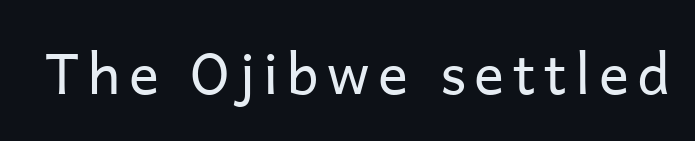
This is not heavy type; no bold has been used. No feet cap the strokes, marking this as sans-serif type. The font's upright variant was chosen for this text. These lines are rendered in a variable-pitch font. Type without underlining.
